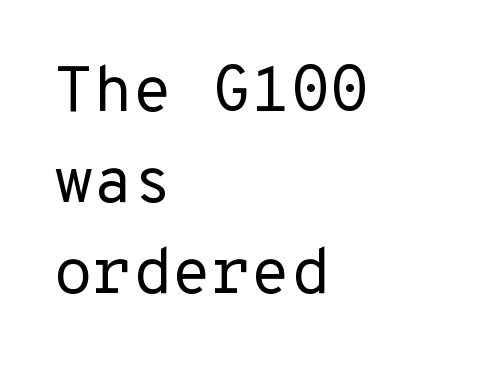
The image shows 64 px regular-weight sans-serif type, upright, monospaced; set left-aligned, normal line spacing (1.42x), normal letter spacing, not underlined; low stroke contrast and a medium x-height.
